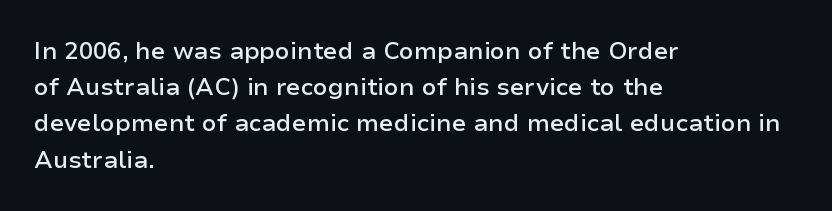
{"italic": "no", "bold": "semi", "underline": "no", "align": "left", "line_spacing": "normal", "line_spacing_ratio": 1.51, "letter_spacing": "normal", "letter_spacing_em": 0.0, "glyph_px": 24}
